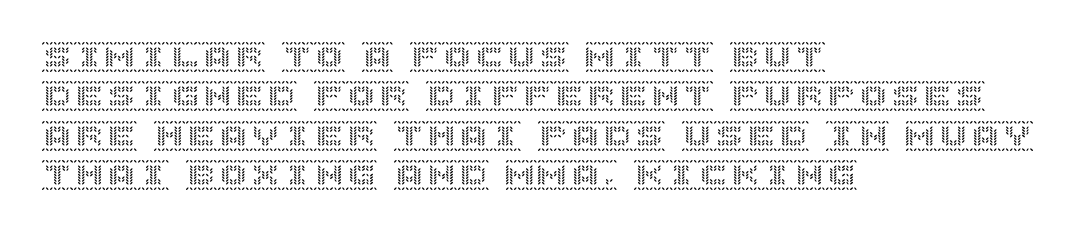
The image shows 32 px text type, upright; set left-aligned, line spacing 1.23x, normal letter spacing, not underlined; a large x-height.
